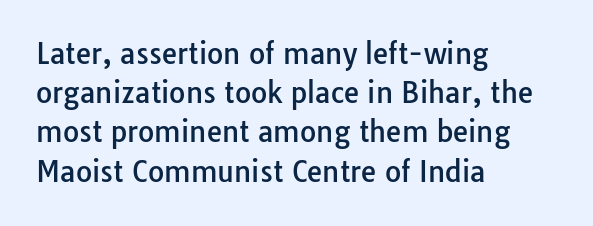
This block has exactly the height ordinary leading produces. Horizontally, the lines are justified to the leading edge only. Each letter keeps its own natural width here, so spacing adapts to shape. Observe the ordinary spacing: letters are neighbours, not strangers. Font category for this specimen: sans-serif.
